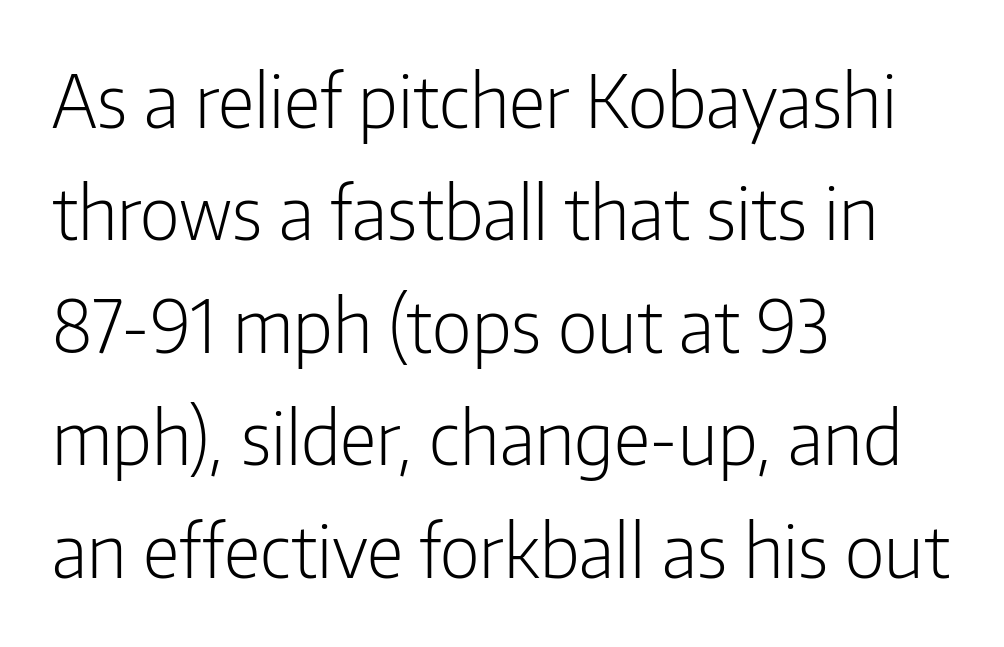
Q: Is the text bold? A: No.
Q: Is the text italic (slanted)? A: No, it is upright.
Q: Is the typeface a serif or a sans-serif typeface? A: Sans-serif.
Q: Is the text underlined? A: No.
Q: How is the paragraph aligned? A: Left-aligned.
Q: Is the spacing between letters normal or unusually wide? A: Normal.
Q: Is the spacing between lines tight, normal or loose? A: Normal.
Q: Width (condensed, normal, or wide)? A: Condensed.
Q: Stroke contrast? A: Low.
Q: x-height? A: Medium.
Q: Monospaced? A: No.
